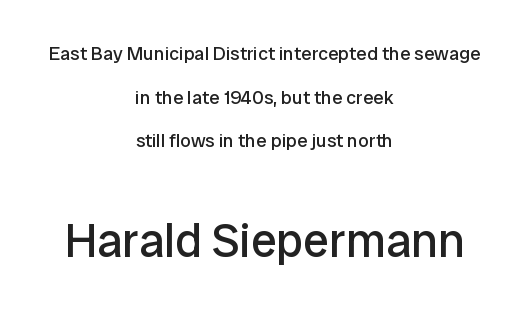
{"serif": "no", "italic": "no", "bold": "no", "weight": "regular", "width": "normal", "stroke_contrast": "low", "x_height": "medium", "monospaced": "no", "underline": "no", "align": "center", "line_spacing": "loose", "line_spacing_ratio": 2.3, "letter_spacing": "normal", "letter_spacing_em": 0.0, "larger_block": "second", "size_ratio": 2.47, "glyph_px": 47}
